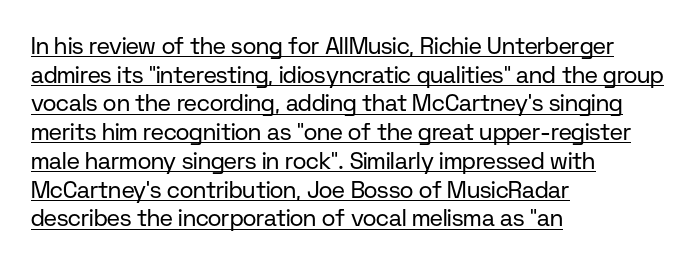
You could call the tracking neutral — neither tight nor loose. Does the lettering tilt? It doesn't — this is upright. Weight: regular or lighter. Reading down the block, your eye returns to a fixed left position each line. The glyphs are accompanied by a horizontal stroke just below them. Reading down the column, the eye jumps a familiar distance to each next line.
